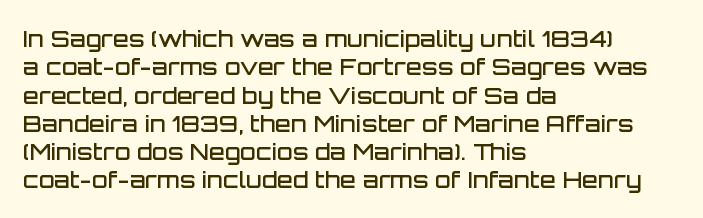
Is the letter spacing exaggerated? No — it looks like the ordinary default. Do the letters lean? They stand straight. Is the type bold? Partly — it's a semibold, heavier than regular but not fully bold. Lines of text with bare space underneath. The text block is weighted toward the left margin, trailing off unevenly rightward.
